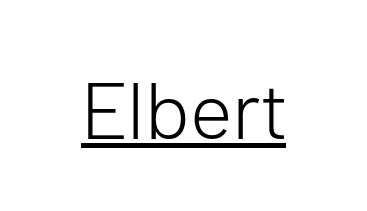
When letters stand straight like this, we call the style roman or upright. Spacing between characters is what you'd get straight out of the box. A sans-serif font was chosen for this passage. The sample's only ornament is a line tracing under the words. These glyphs show unthickened strokes, regular width or finer.
